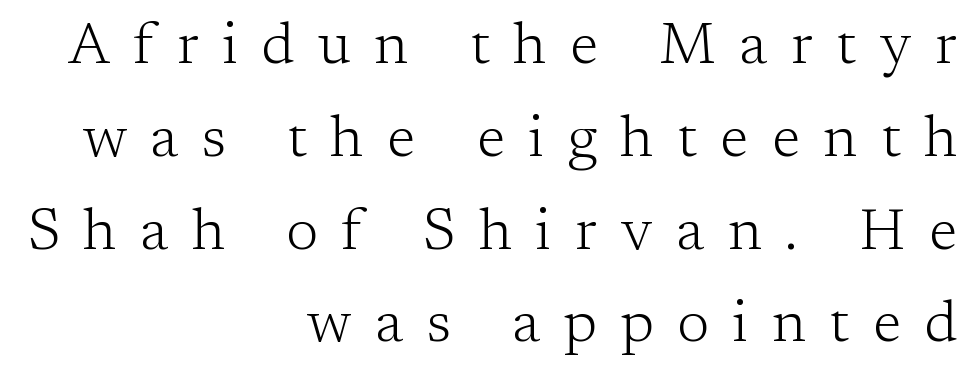
These lines have a slow, spaced-out rhythm from letter to letter. Small tapered or slab feet sit at the stroke ends, so this counts as serif. Heft: none added — not bold. The lines are quadded right. This sample keeps an unexceptional amount of space between lines.
